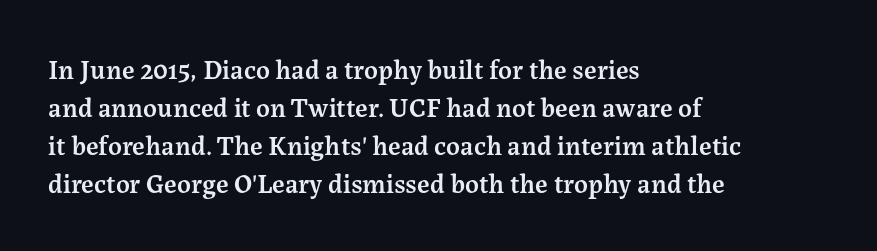
Q: Is the text bold? A: Semi-bold.
Q: Is the text italic (slanted)? A: No, it is upright.
Q: Is the text underlined? A: No.
Q: How is the paragraph aligned? A: Left-aligned.
Q: Is the spacing between letters normal or unusually wide? A: Normal.
Q: Is the spacing between lines tight, normal or loose? A: Normal.
